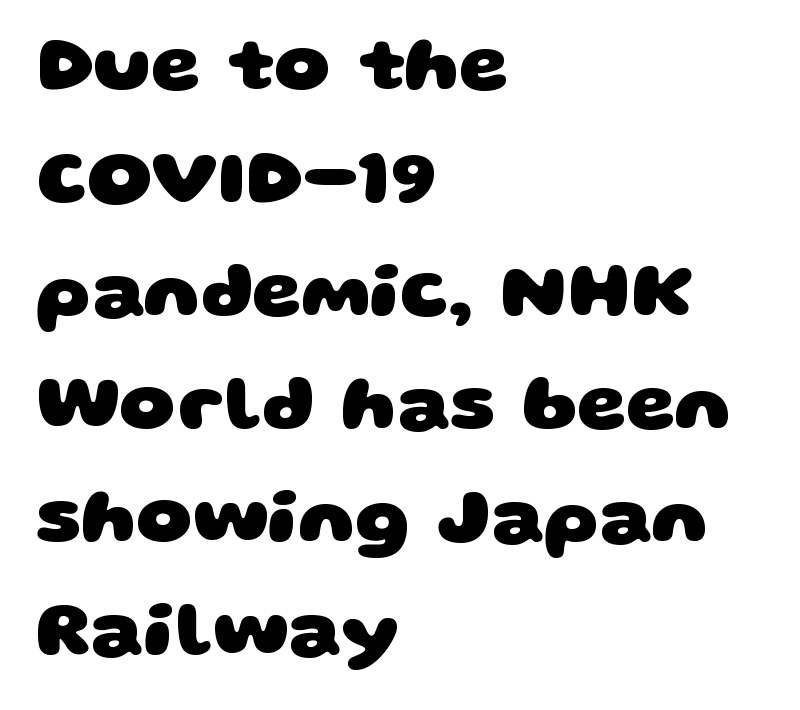
The image shows 78 px heavy, wide sans-serif type; set left-aligned, normal line spacing (1.45x), normal letter spacing, not underlined; low stroke contrast and a large x-height.
